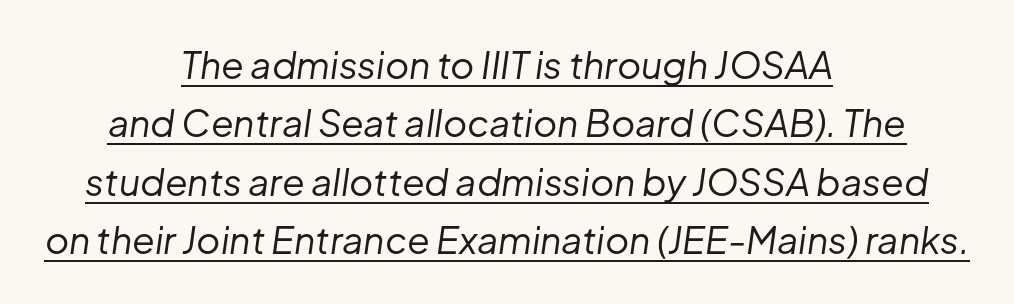
The image shows 37 px regular-weight type, italic (leaning right); set centered, normal line spacing (1.58x), normal letter spacing, underlined; low stroke contrast and a medium x-height.
